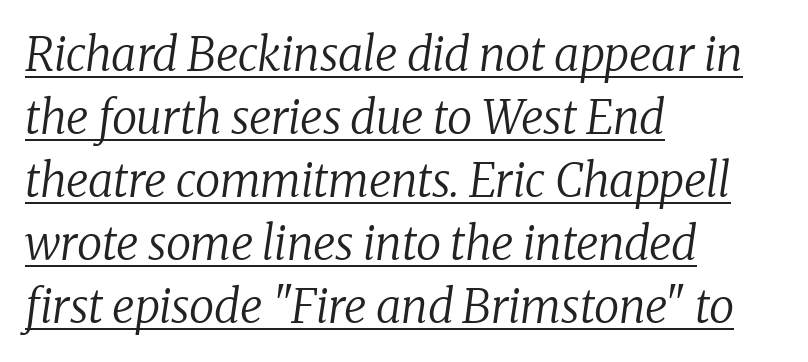
The image shows 46 px regular-weight serif type, italic (leaning right); set left-aligned, normal line spacing (1.37x), normal letter spacing, underlined; low stroke contrast and a medium x-height.
